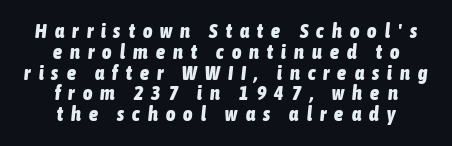
The image shows 20 px bold type, italic (leaning right); set centered, tight line spacing (1.04x), unusually wide letter spacing (+0.41 em), not underlined.
